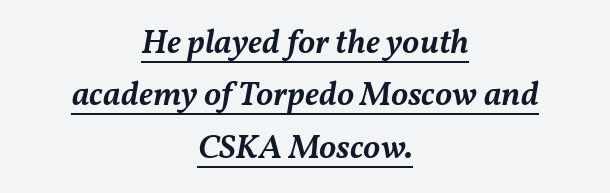
The image shows 34 px semibold type, italic (leaning right); set centered, normal line spacing (1.54x), normal letter spacing, underlined; medium stroke contrast and a medium x-height.
